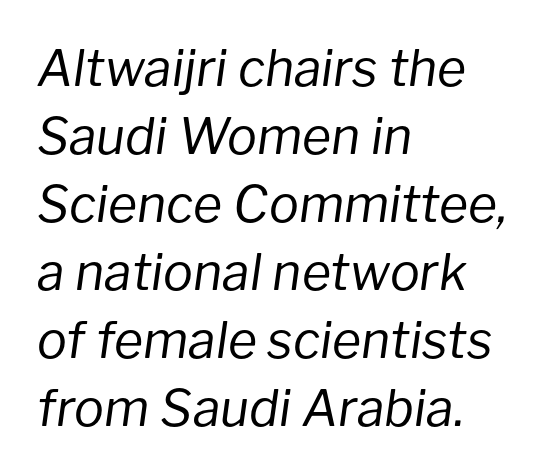
The type is set solid horizontally, with unmodified tracking. The words here are not underlined. The vertical gap from one line to the next is medium. Would a proofreader flag this as italicized? Yes.
